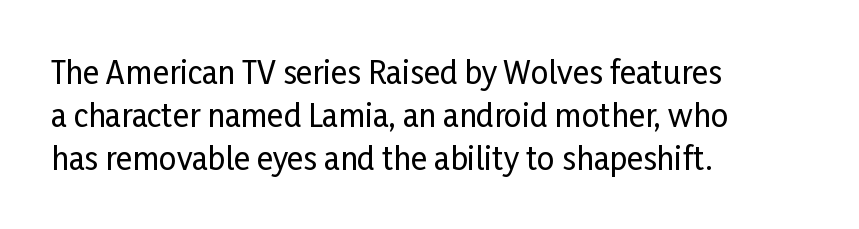
Q: Is the text italic (slanted)? A: No, it is upright.
Q: Is the typeface a serif or a sans-serif typeface? A: Sans-serif.
Q: Is the text underlined? A: No.
Q: How is the paragraph aligned? A: Left-aligned.
Q: Is the spacing between letters normal or unusually wide? A: Normal.
Q: Is the spacing between lines tight, normal or loose? A: Normal.
Q: Width (condensed, normal, or wide)? A: Condensed.
Q: Stroke contrast? A: Low.
Q: x-height? A: Medium.
Q: Monospaced? A: No.
